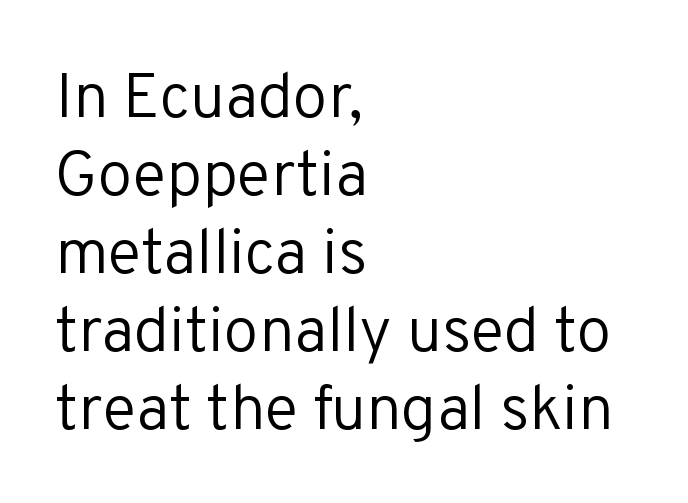
{"serif": "no", "italic": "no", "bold": "no", "weight": "regular", "width": "normal", "stroke_contrast": "low", "x_height": "medium", "monospaced": "no", "underline": "no", "align": "left", "line_spacing_ratio": 1.24, "letter_spacing": "normal", "letter_spacing_em": 0.0, "glyph_px": 63}
